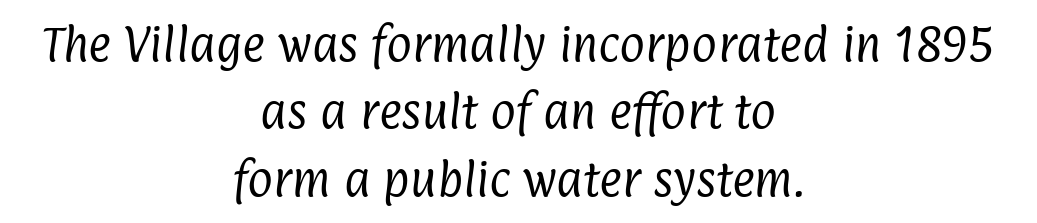
The image shows 39 px regular-weight, condensed sans-serif type; set centered, line spacing 1.73x, normal letter spacing, not underlined; low stroke contrast and a medium x-height.
